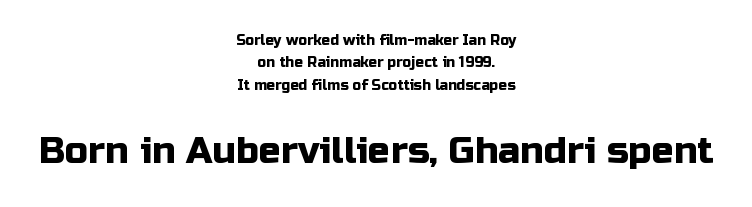
{"serif": "no", "italic": "no", "width": "normal", "stroke_contrast": "low", "x_height": "medium", "monospaced": "no", "underline": "no", "align": "center", "line_spacing": "normal", "line_spacing_ratio": 1.59, "letter_spacing": "normal", "letter_spacing_em": 0.0, "larger_block": "second", "size_ratio": 2.64, "glyph_px": 37}
